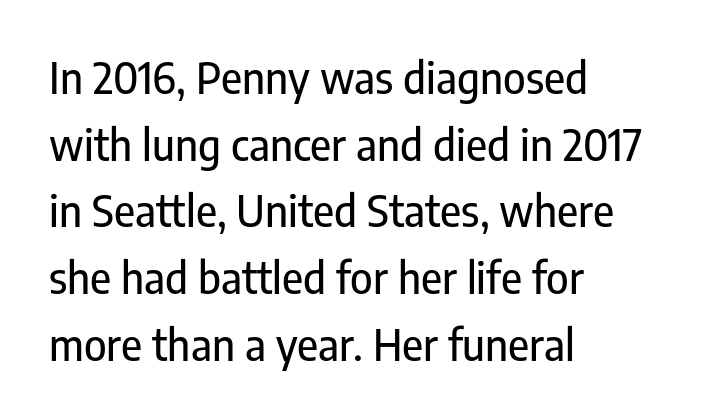
The image shows 43 px condensed sans-serif type, upright; set left-aligned, normal line spacing (1.55x), normal letter spacing, not underlined; low stroke contrast and a medium x-height.
